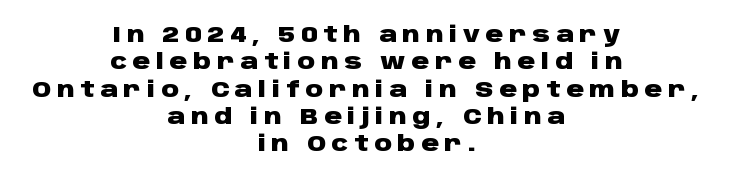
Caption: bold face, heavy strokes. Compared with a flush-left layout, this one balances lines on the center instead. Check under the words: just untouched page. How are the letters spaced? Widely, with obvious added tracking. The axis of the letterforms is exactly vertical.
